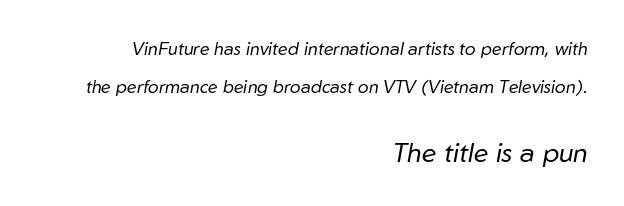
You could fit nearly another row in the gap between these rows. Does the copy run flush right? Yes — the right margin is perfectly even. The block sitting lower on the canvas is the one with enlarged characters. Bold? No — there's no thickening of the strokes. The strip under each line holds only bare page.
